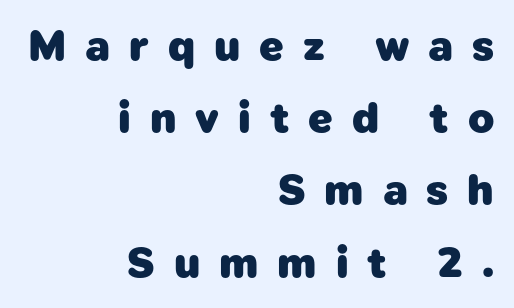
The image shows 43 px heavy sans-serif type; set right-aligned, normal line spacing (1.68x), unusually wide letter spacing (+0.44 em), not underlined; low stroke contrast and a medium x-height.
